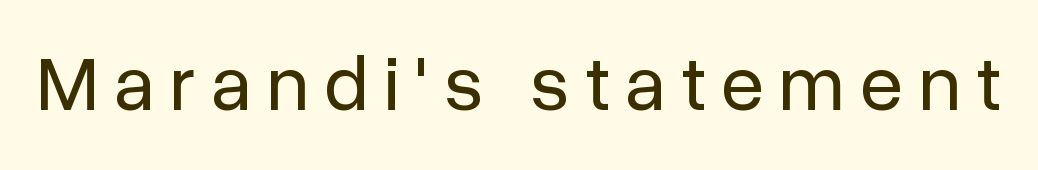
The face used here is proportionally spaced, like ordinary book or web type. Plain, unruled lines of type. How are the letters spaced? Widely, with obvious added tracking. Unlike a traditional serif, this face leaves its strokes unadorned.
